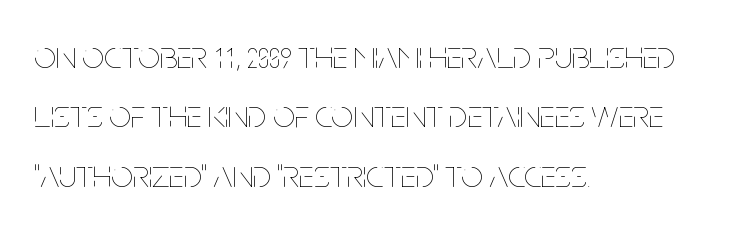
The image shows 39 px thin, condensed type, upright; set left-aligned, normal line spacing (1.52x), normal letter spacing, not underlined; low stroke contrast and a large x-height.
